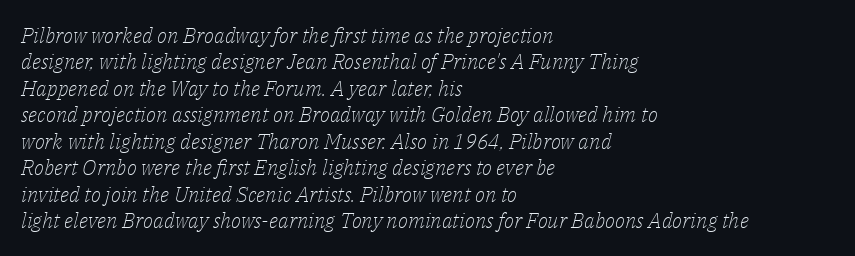
Q: Is the text bold? A: No.
Q: Is the text italic (slanted)? A: Yes, it leans right by about 14 degrees.
Q: Is the text underlined? A: No.
Q: How is the paragraph aligned? A: Left-aligned.
Q: Is the spacing between letters normal or unusually wide? A: Normal.
Q: Is the spacing between lines tight, normal or loose? A: Normal.
